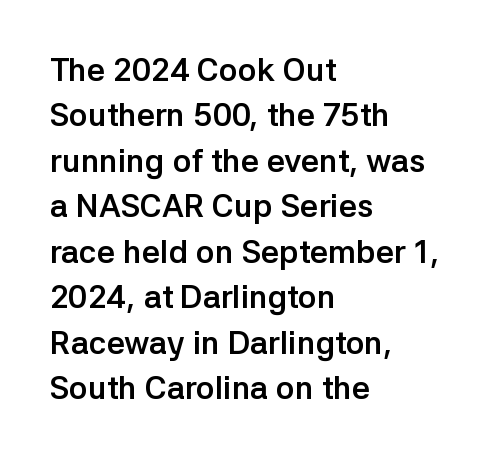
Here the glyphs are tracked normally, forming tight word shapes. The type family on display is of the sans-serif kind. The face used here has the dense, thick strokes of a bold. Rows of type keep a routine distance in the vertical direction. Caption: multi-line text, flush left, ragged right. It's the straight-up-and-down kind of type.
